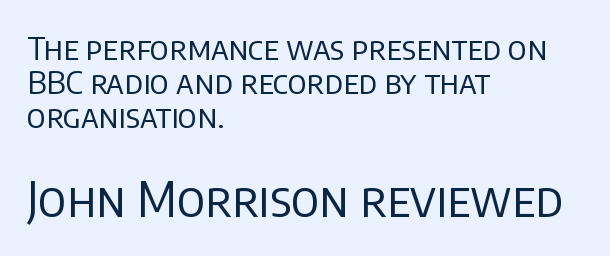
The image shows 48 px regular-weight sans-serif type, upright; set left-aligned, tight line spacing (1.06x), normal letter spacing, not underlined; the second (bottom) block is 1.5x larger; low stroke contrast and a large x-height.
